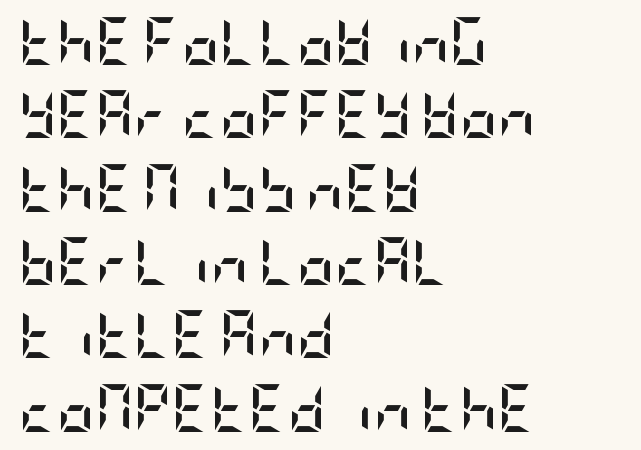
Students, this is bold: see how much ink each stroke carries. The rag falls on the right side of this text block. Font category for this specimen: sans-serif. The specimen reads as upright at a glance. This rendering leaves character spacing at its baseline value. The glyphs are unaccompanied by any horizontal stroke below them.
